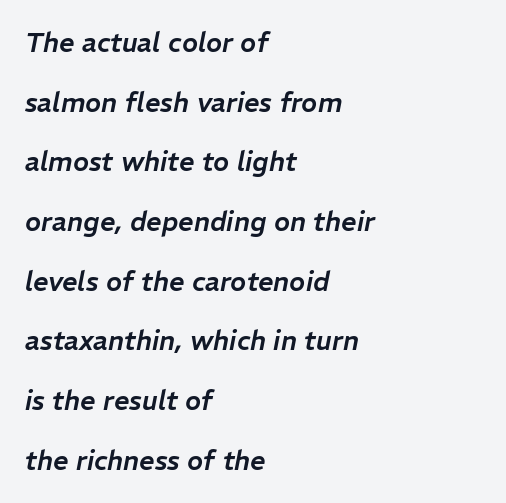
The image shows 27 px text type, italic (leaning right); set left-aligned, loose line spacing (2.21x), normal letter spacing, not underlined.
